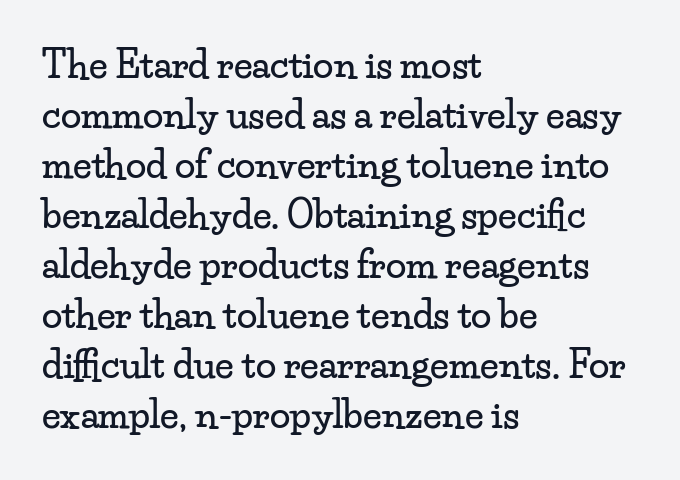
The space directly below the letters is spotless. Compared with typical paragraphs, the rows here are spaced about the same. The horizontal fit of the characters is conventional and even. Old-style or modern, the face here clearly has serifs. The lines in this sample share a left origin and differ only in where they stop. The letters stand straight up with perfectly vertical stems.
